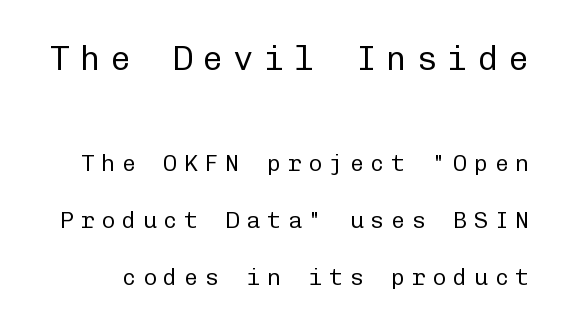
{"serif": "no", "italic": "no", "bold": "no", "weight": "regular", "width": "normal", "stroke_contrast": "low", "x_height": "medium", "monospaced": "yes", "underline": "no", "line_spacing": "loose", "line_spacing_ratio": 2.47, "letter_spacing": "wide", "letter_spacing_em": 0.3, "larger_block": "first", "size_ratio": 1.48, "glyph_px": 34}
